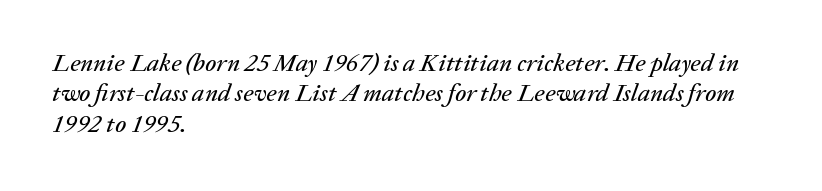
{"italic": "yes", "lean": "right", "slant_degrees": 20, "underline": "no", "align": "left", "line_spacing_ratio": 1.22, "letter_spacing": "normal", "letter_spacing_em": 0.0, "glyph_px": 25}
